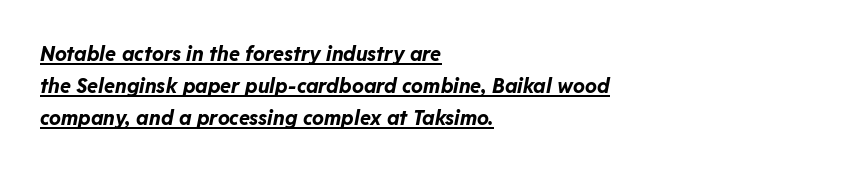
{"italic": "yes", "lean": "right", "slant_degrees": 11, "bold": "yes", "underline": "yes", "align": "left", "line_spacing": "normal", "line_spacing_ratio": 1.59, "letter_spacing": "normal", "letter_spacing_em": 0.0, "glyph_px": 20}
